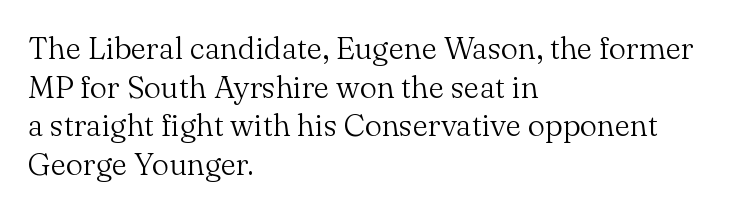
The axis of the letterforms is exactly vertical. Reading down the block, your eye returns to a fixed left position each line. The typeface has the unassuming heft of standard copy or less. Old-style or modern, the face here clearly has serifs. Tracking value appears to be zero — textbook default spacing. The baseline area is clear.
